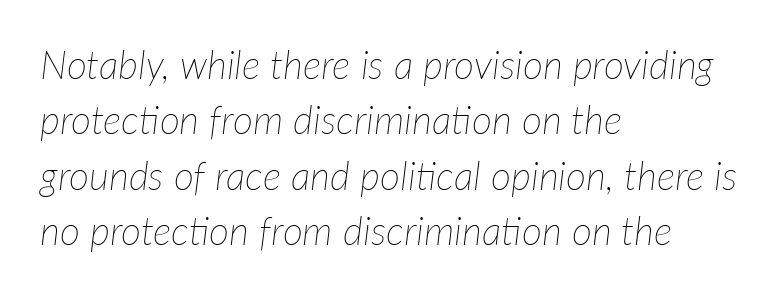
Q: Is the text bold? A: No.
Q: Is the text italic (slanted)? A: Yes, it leans right by about 7 degrees.
Q: Is the text underlined? A: No.
Q: How is the paragraph aligned? A: Left-aligned.
Q: Is the spacing between letters normal or unusually wide? A: Normal.
Q: Is the spacing between lines tight, normal or loose? A: Normal.
Q: Width (condensed, normal, or wide)? A: Normal.
Q: Stroke contrast? A: Low.
Q: x-height? A: Medium.
Q: Monospaced? A: No.
